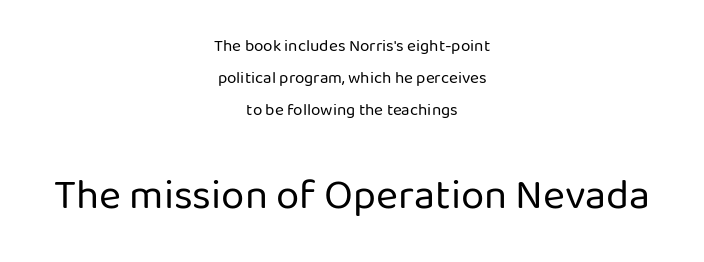
Q: Is the text bold? A: No.
Q: Is the text italic (slanted)? A: No, it is upright.
Q: Is the typeface a serif or a sans-serif typeface? A: Sans-serif.
Q: Is the text underlined? A: No.
Q: How is the paragraph aligned? A: Centered.
Q: Is the spacing between letters normal or unusually wide? A: Normal.
Q: Which block of text is set in a larger size, the first (top) or the second (bottom)? A: The second (bottom) one.
Q: Width (condensed, normal, or wide)? A: Normal.
Q: Stroke contrast? A: Low.
Q: x-height? A: Medium.
Q: Monospaced? A: No.
